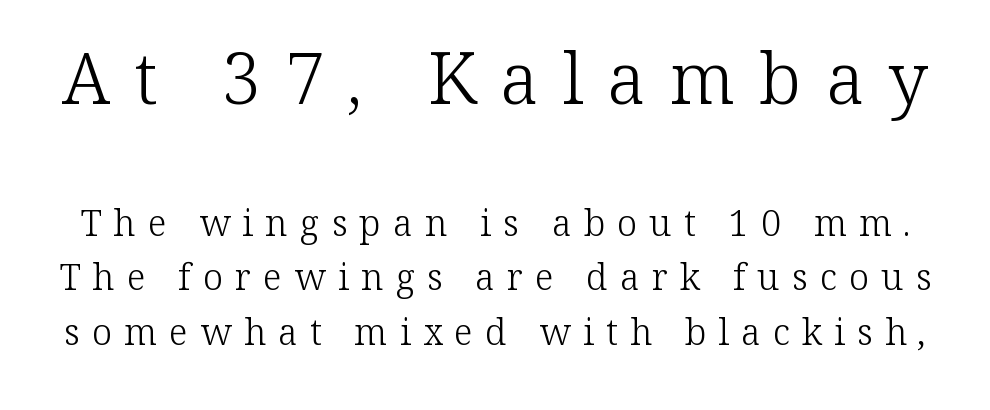
Q: Is the text bold? A: No.
Q: Is the text italic (slanted)? A: No, it is upright.
Q: Is the typeface a serif or a sans-serif typeface? A: Serif.
Q: Is the text underlined? A: No.
Q: Is the spacing between letters normal or unusually wide? A: Unusually wide.
Q: Is the spacing between lines tight, normal or loose? A: Normal.
Q: Which block of text is set in a larger size, the first (top) or the second (bottom)? A: The first (top) one.
Q: Width (condensed, normal, or wide)? A: Normal.
Q: Stroke contrast? A: Low.
Q: x-height? A: Medium.
Q: Monospaced? A: No.
